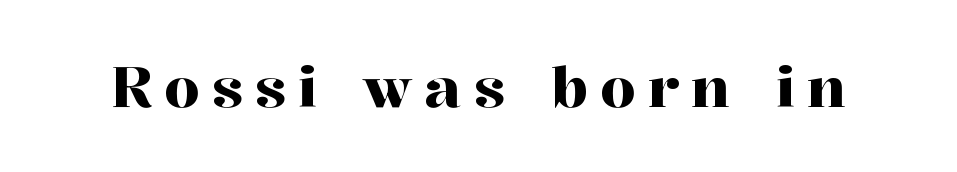
{"serif": "yes", "italic": "no", "width": "normal", "stroke_contrast": "high", "x_height": "medium", "monospaced": "no", "underline": "no", "letter_spacing": "wide", "letter_spacing_em": 0.22, "glyph_px": 56}
